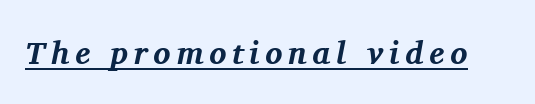
Q: Is the text bold? A: Yes.
Q: Is the text italic (slanted)? A: Yes, it leans right by about 11 degrees.
Q: Is the typeface a serif or a sans-serif typeface? A: Serif.
Q: Is the text underlined? A: Yes.
Q: Width (condensed, normal, or wide)? A: Normal.
Q: Stroke contrast? A: Medium.
Q: x-height? A: Medium.
Q: Monospaced? A: No.
